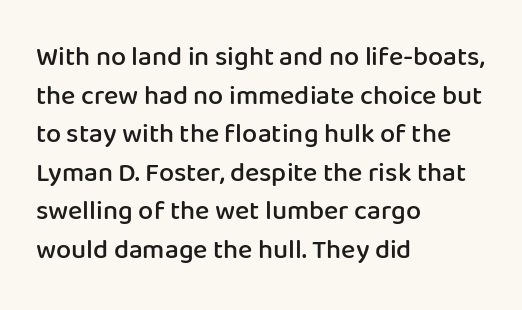
{"italic": "no", "bold": "semi", "underline": "no", "align": "left", "line_spacing": "normal", "line_spacing_ratio": 1.43, "letter_spacing": "normal", "letter_spacing_em": 0.0, "glyph_px": 27}
